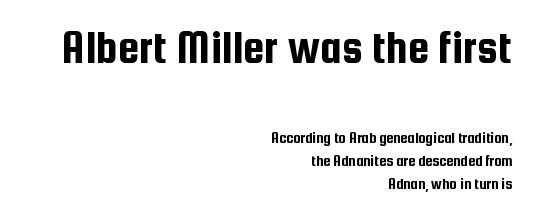
The image shows 48 px condensed sans-serif type, upright; set right-aligned, normal line spacing (1.45x), normal letter spacing, not underlined; the first (top) block is 3.0x larger; low stroke contrast and a medium x-height.
